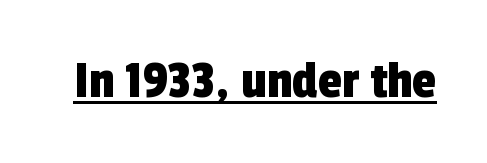
The image shows 54 px condensed sans-serif type; set normal letter spacing, underlined; a medium x-height.
